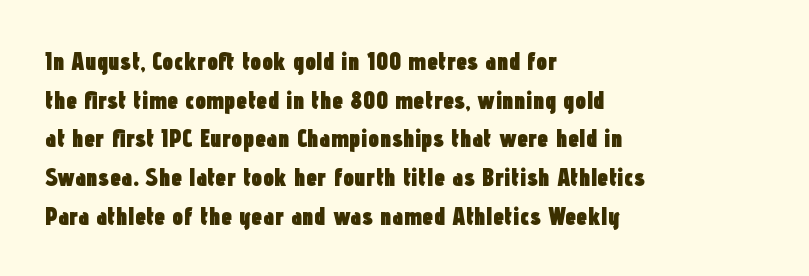
{"italic": "no", "bold": "yes", "underline": "no", "align": "left", "line_spacing": "normal", "line_spacing_ratio": 1.55, "letter_spacing": "normal", "letter_spacing_em": 0.0, "glyph_px": 25}
